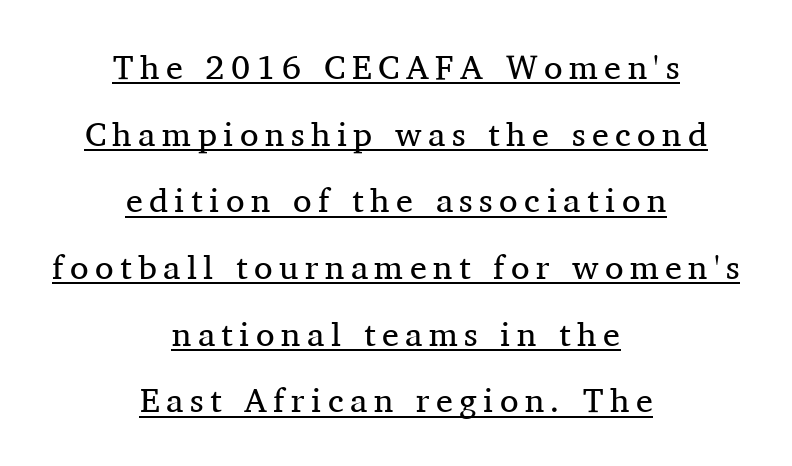
{"serif": "yes", "italic": "no", "bold": "no", "weight": "regular", "width": "normal", "stroke_contrast": "medium", "x_height": "medium", "monospaced": "no", "underline": "yes", "align": "center", "line_spacing": "loose", "line_spacing_ratio": 1.96, "glyph_px": 34}
